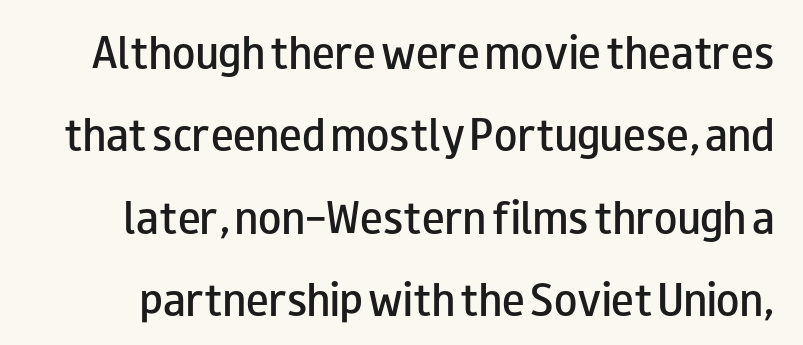
Check the space under the baseline: it is left empty. Notice the strokes are somewhat thickened but not fully heavy: this is a semibold. Character widths vary here, with narrow letters taking less room than wide ones. If you drew a line through each stem, it would be perfectly vertical.
